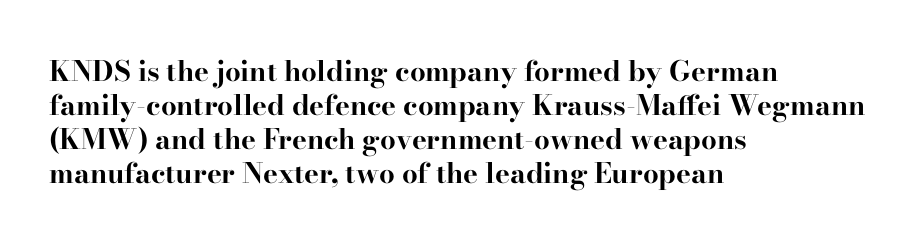
This is the regular roman posture of the typeface. You could not count columns in this text — the font is proportionally spaced. The font family rendered here belongs to the serif group. Rule under the text: the space is simply empty.
